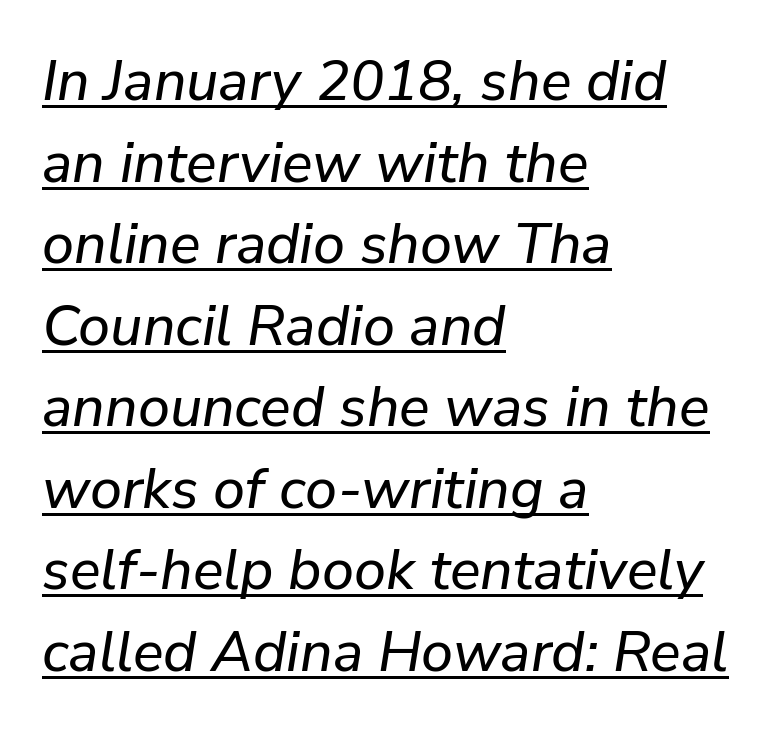
The gaps between neighbouring characters are ordinary and unremarkable. You can see a thin bar hugging the bottom of the glyphs. These lines are rendered in a variable-pitch font. A normal amount of white space separates one row of letters from the next.
